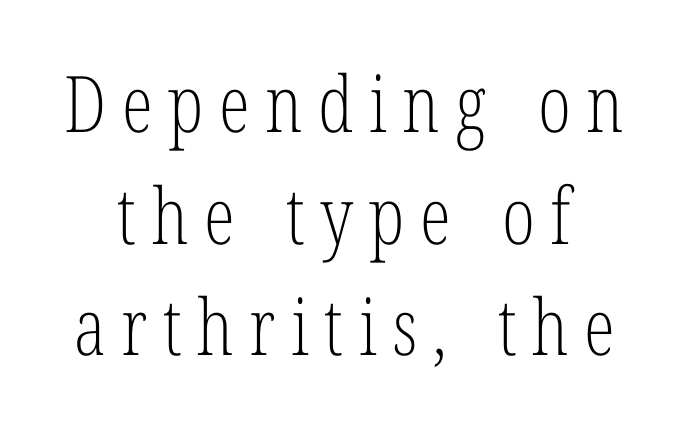
{"serif": "yes", "italic": "no", "bold": "no", "weight": "light", "width": "condensed", "stroke_contrast": "low", "x_height": "medium", "monospaced": "no", "underline": "no", "line_spacing": "normal", "line_spacing_ratio": 1.43, "letter_spacing": "wide", "letter_spacing_em": 0.2, "glyph_px": 78}
